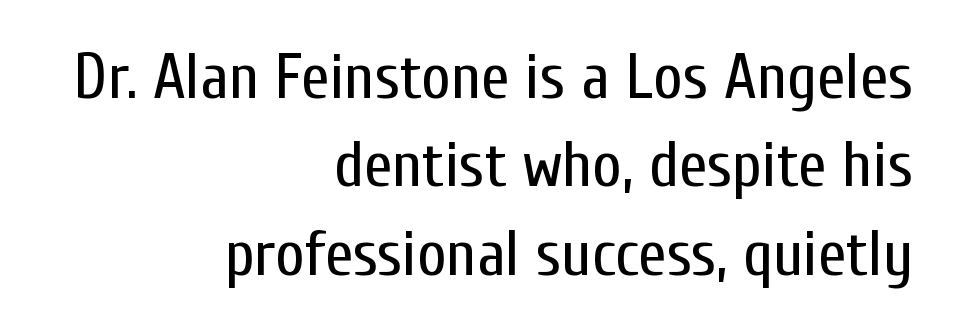
The image shows 64 px regular-weight, condensed sans-serif type, upright; set right-aligned, normal line spacing (1.38x), normal letter spacing, not underlined; low stroke contrast and a medium x-height.
